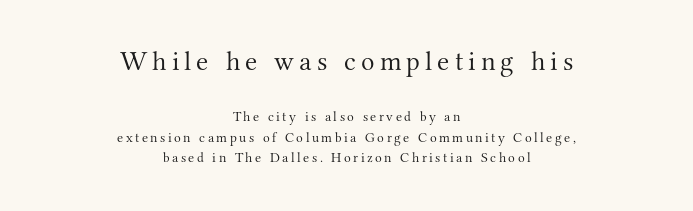
Q: Is the text bold? A: No.
Q: Is the text italic (slanted)? A: No, it is upright.
Q: Is the typeface a serif or a sans-serif typeface? A: Serif.
Q: Is the text underlined? A: No.
Q: How is the paragraph aligned? A: Centered.
Q: Is the spacing between lines tight, normal or loose? A: Normal.
Q: Which block of text is set in a larger size, the first (top) or the second (bottom)? A: The first (top) one.
Q: Width (condensed, normal, or wide)? A: Normal.
Q: Stroke contrast? A: Medium.
Q: x-height? A: Small.
Q: Monospaced? A: No.
